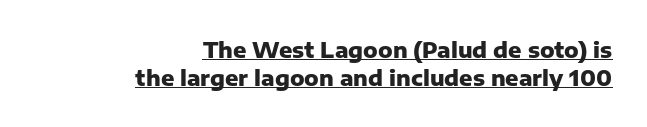
The image shows 22 px bold type, upright; set right-aligned, normal line spacing (1.28x), normal letter spacing, underlined.
